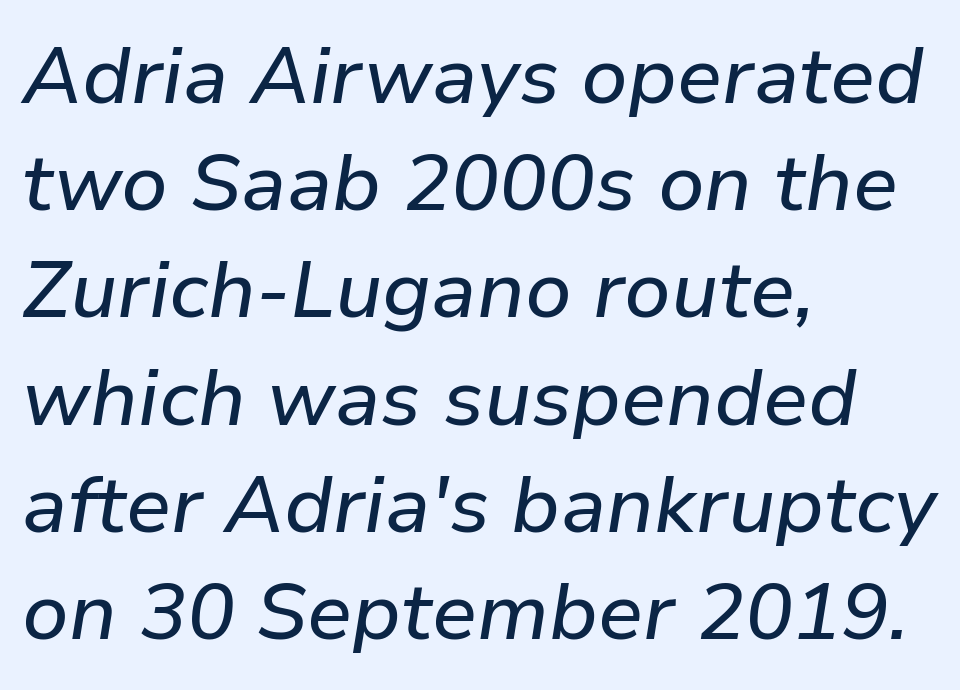
Regular leading. Standard letterfit; no display-style spreading of the glyphs. Observe the lean: these are italic letterforms. Varying glyph widths throughout — classic text-font behaviour. This sample is left-justified, so line endings fall wherever the words run out. Underline: absent.
